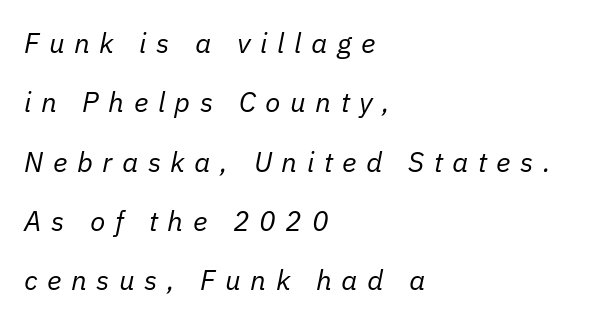
The rendering inserts visible extra space after every character. Bare-footed words on every line. Varying glyph widths throughout — classic text-font behaviour. Where is the straight margin? On the left. Honestly, the rows look like they've been pulled way apart. If you drew a line through each stem, it would be angled.
